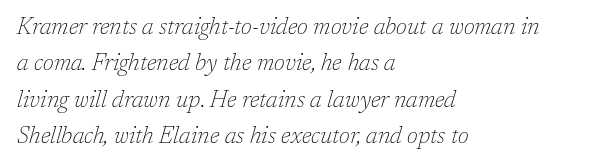
Characters follow at the spacing the type designer built in. Has an underline been added? It has not. Horizontally, the lines are justified to the leading edge only. An italicized treatment has been applied to the whole sample.
